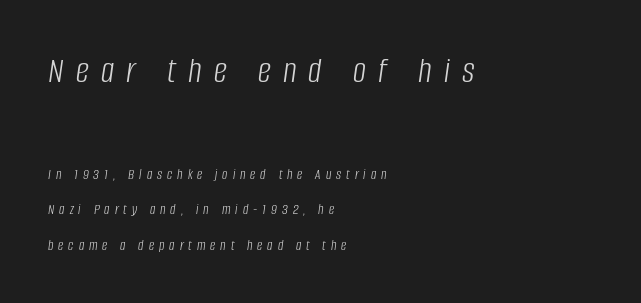
Q: Is the text bold? A: No.
Q: Is the text italic (slanted)? A: Yes, it leans right by about 8 degrees.
Q: Is the text underlined? A: No.
Q: How is the paragraph aligned? A: Left-aligned.
Q: Is the spacing between letters normal or unusually wide? A: Unusually wide.
Q: Is the spacing between lines tight, normal or loose? A: Loose.
Q: Which block of text is set in a larger size, the first (top) or the second (bottom)? A: The first (top) one.
Q: Width (condensed, normal, or wide)? A: Condensed.
Q: Stroke contrast? A: Low.
Q: x-height? A: Large.
Q: Monospaced? A: No.
